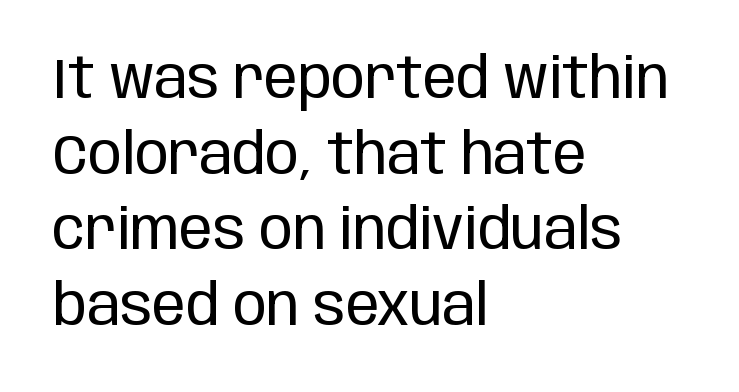
{"serif": "no", "italic": "no", "bold": "no", "weight": "regular", "width": "condensed", "stroke_contrast": "low", "x_height": "large", "monospaced": "no", "underline": "no", "align": "left", "line_spacing": "normal", "line_spacing_ratio": 1.35, "letter_spacing": "normal", "letter_spacing_em": 0.0, "glyph_px": 56}
